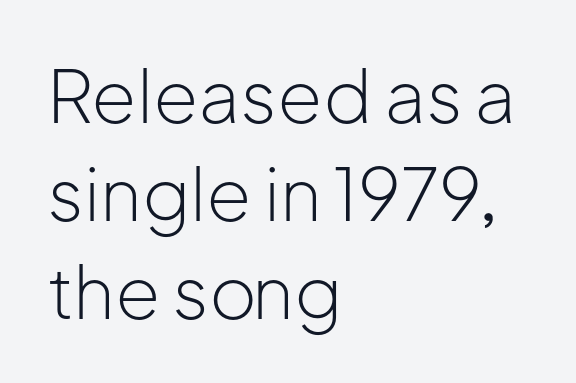
Every row of glyphs begins at an identical x-position on the left. In terms of letterspacing, this is plain default setting. Type without underlining. Evenly set lines give the paragraph a standard silhouette.
